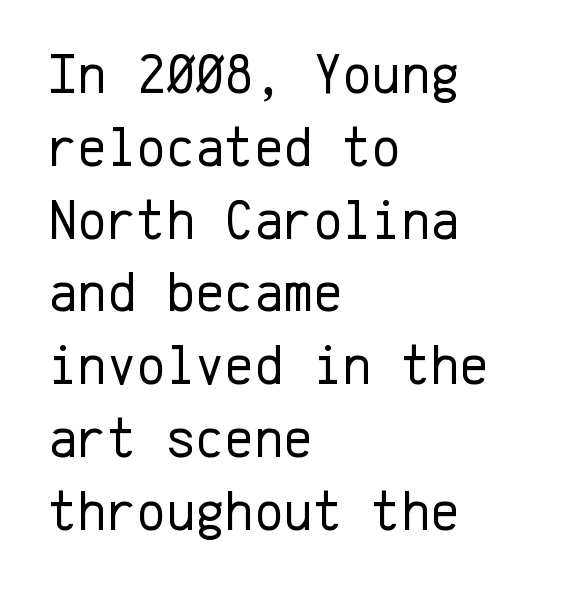
{"serif": "no", "italic": "no", "bold": "no", "weight": "regular", "width": "normal", "stroke_contrast": "low", "x_height": "medium", "monospaced": "yes", "underline": "no", "align": "left", "line_spacing": "normal", "line_spacing_ratio": 1.3, "letter_spacing": "normal", "letter_spacing_em": 0.0, "glyph_px": 56}
